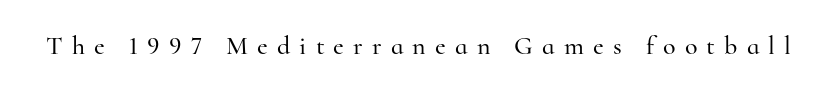
{"italic": "no", "underline": "no", "letter_spacing": "wide", "letter_spacing_em": 0.35, "glyph_px": 26}
